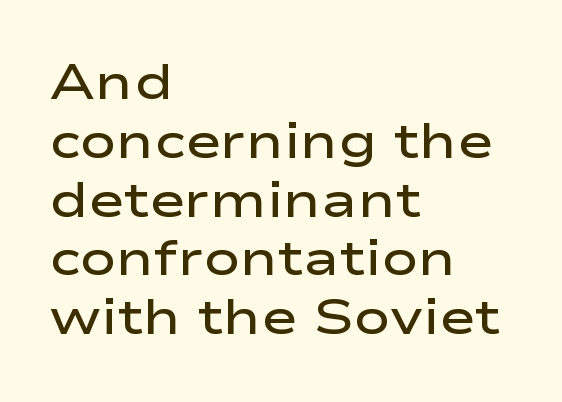
Q: Is the text bold? A: Semi-bold.
Q: Is the text italic (slanted)? A: No, it is upright.
Q: Is the typeface a serif or a sans-serif typeface? A: Sans-serif.
Q: Is the text underlined? A: No.
Q: How is the paragraph aligned? A: Left-aligned.
Q: Is the spacing between letters normal or unusually wide? A: Normal.
Q: Width (condensed, normal, or wide)? A: Wide.
Q: Stroke contrast? A: Low.
Q: x-height? A: Medium.
Q: Monospaced? A: No.
